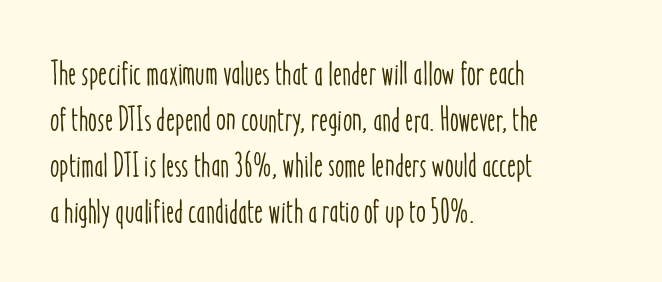
{"italic": "no", "width": "condensed", "stroke_contrast": "low", "x_height": "medium", "monospaced": "no", "underline": "no", "align": "left", "line_spacing": "normal", "line_spacing_ratio": 1.35, "letter_spacing": "normal", "letter_spacing_em": 0.0, "glyph_px": 34}
